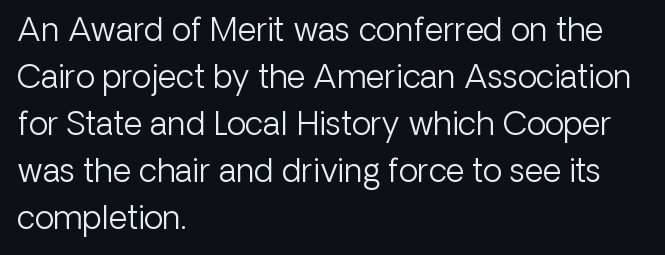
The image shows 32 px light sans-serif type, upright; set left-aligned, normal line spacing (1.47x), normal letter spacing, not underlined; low stroke contrast and a medium x-height.
